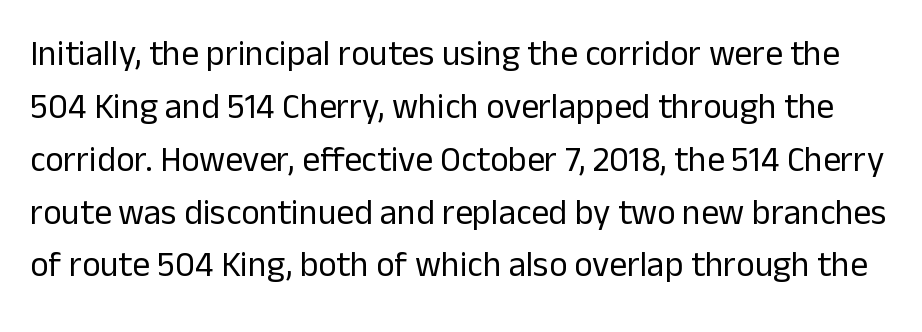
The image shows 35 px regular-weight sans-serif type, upright; set normal line spacing (1.51x), normal letter spacing, not underlined; low stroke contrast and a medium x-height.
